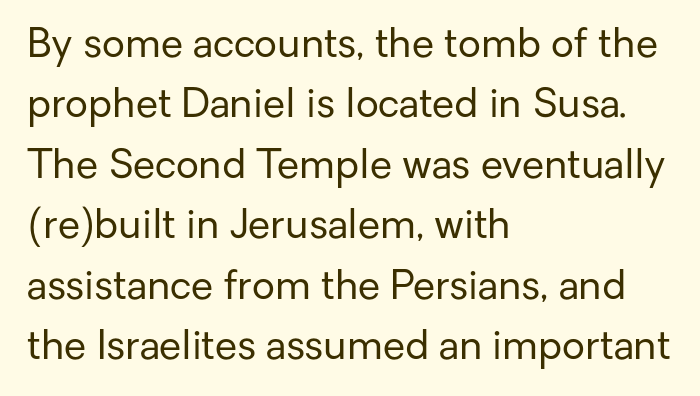
Q: Is the text bold? A: No.
Q: Is the text italic (slanted)? A: No, it is upright.
Q: Is the typeface a serif or a sans-serif typeface? A: Sans-serif.
Q: Is the text underlined? A: No.
Q: How is the paragraph aligned? A: Left-aligned.
Q: Is the spacing between letters normal or unusually wide? A: Normal.
Q: Is the spacing between lines tight, normal or loose? A: Normal.
Q: Width (condensed, normal, or wide)? A: Normal.
Q: Stroke contrast? A: Low.
Q: x-height? A: Medium.
Q: Monospaced? A: No.
